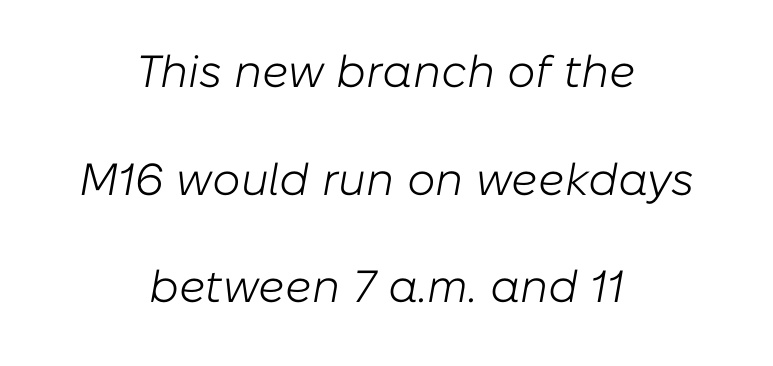
Here the designer chose a conventional face with non-uniform glyph widths. Vertically, the passage feels expansive, rows floating well apart. Is this a heavy cut? Hardly; it is regular or lighter. The tracking reads as untouched default to a designer's eye. Lines of text with bare space underneath. Is the type slanted? Yes — the strokes lean at a clear angle.
